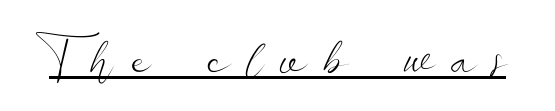
The image shows 54 px light, wide sans-serif type; set unusually wide letter spacing (+0.33 em), underlined; low stroke contrast and a small x-height.
